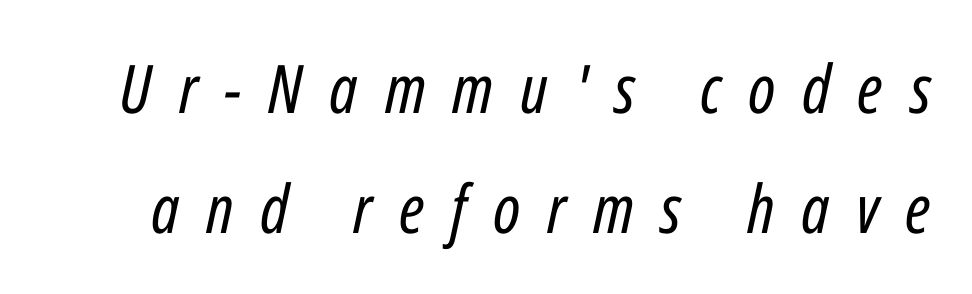
The image shows 67 px regular-weight, condensed type, italic (leaning right); set line spacing 1.79x, unusually wide letter spacing (+0.4 em), not underlined; low stroke contrast and a medium x-height.
